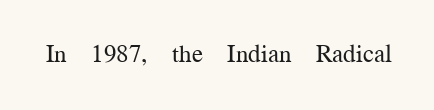
The rendering keeps characters at their native spacing. The font sits on the lighter half of the weight spectrum, regular included. Quick note: underline off. Is there any slant? The stems are plumb.
